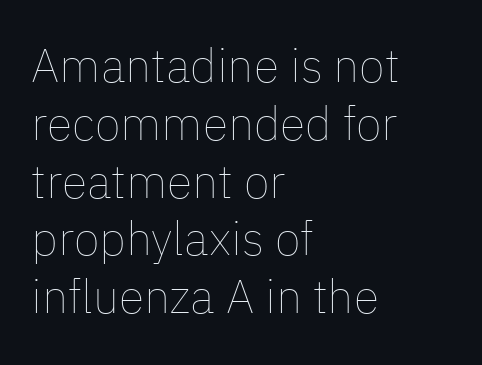
Only glyphs here, with clear space below each row. A classic flush-left, rag-right setting is used for this passage. How are the letters spaced? Ordinarily, with no added tracking. A typesetter would mark this as roman, not italic. Is the type heavy? It reads as light-to-regular instead. Is this a fixed-width face? No — the glyphs have proportional, varying widths.
